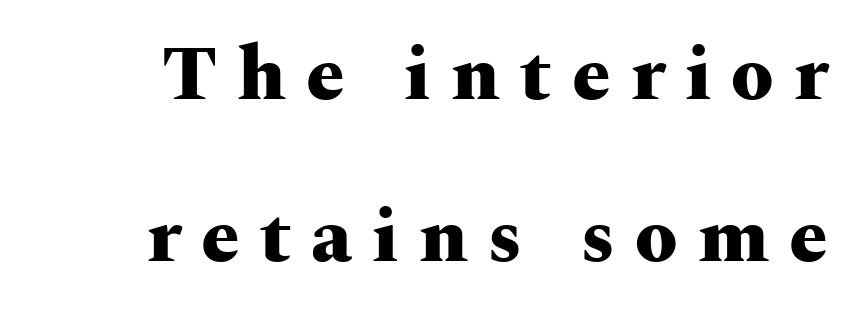
Q: Is the text bold? A: Yes.
Q: Is the text italic (slanted)? A: No, it is upright.
Q: Is the typeface a serif or a sans-serif typeface? A: Serif.
Q: Is the text underlined? A: No.
Q: How is the paragraph aligned? A: Right-aligned.
Q: Is the spacing between letters normal or unusually wide? A: Unusually wide.
Q: Is the spacing between lines tight, normal or loose? A: Loose.
Q: Width (condensed, normal, or wide)? A: Wide.
Q: Stroke contrast? A: Medium.
Q: x-height? A: Medium.
Q: Monospaced? A: No.
